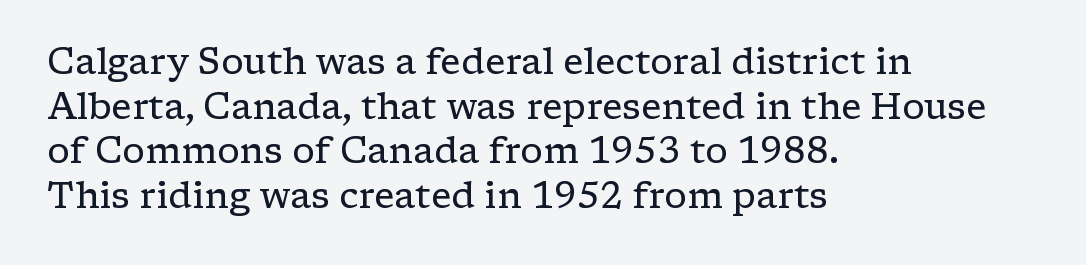
Q: Is the text bold? A: No.
Q: Is the text italic (slanted)? A: No, it is upright.
Q: Is the typeface a serif or a sans-serif typeface? A: Serif.
Q: Is the text underlined? A: No.
Q: How is the paragraph aligned? A: Left-aligned.
Q: Is the spacing between letters normal or unusually wide? A: Normal.
Q: Width (condensed, normal, or wide)? A: Wide.
Q: Stroke contrast? A: Low.
Q: x-height? A: Medium.
Q: Monospaced? A: No.
